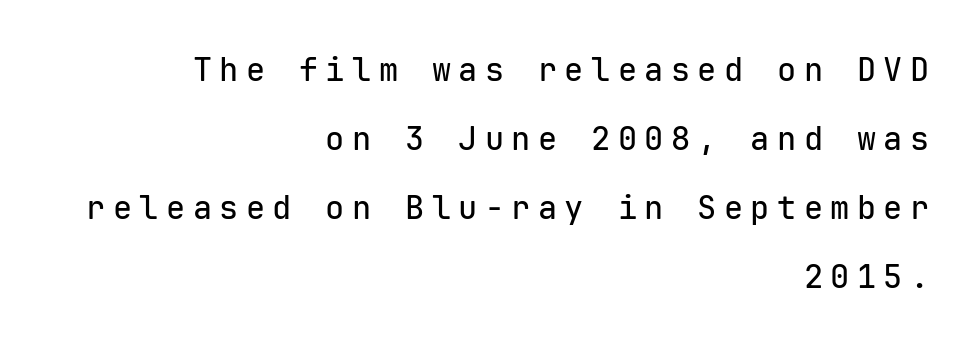
The strip under each line holds only bare page. Between one letter and the next there's a generous, obvious gap. The glyphs in this specimen are sans serif. The rendering uses typewriter-style spacing with identical character cells. Posture: upright roman. Does the leading feel generous? Absolutely, it's lavish.
